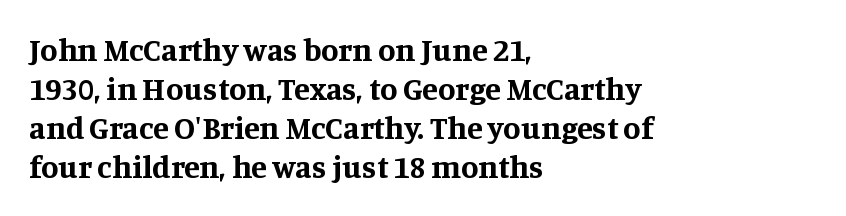
{"serif": "yes", "italic": "no", "bold": "yes", "weight": "bold", "width": "normal", "stroke_contrast": "medium", "x_height": "large", "monospaced": "no", "underline": "no", "align": "left", "line_spacing_ratio": 1.22, "letter_spacing": "normal", "letter_spacing_em": 0.0, "glyph_px": 32}
